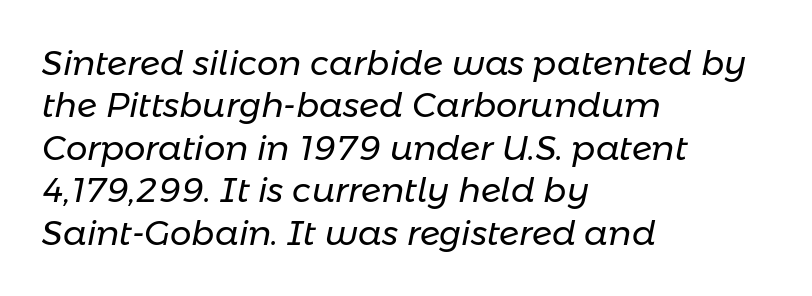
{"italic": "yes", "lean": "right", "slant_degrees": 11, "bold": "no", "weight": "regular", "width": "normal", "stroke_contrast": "low", "x_height": "medium", "monospaced": "no", "underline": "no", "align": "left", "line_spacing": "normal", "line_spacing_ratio": 1.25, "letter_spacing": "normal", "letter_spacing_em": 0.0, "glyph_px": 34}
